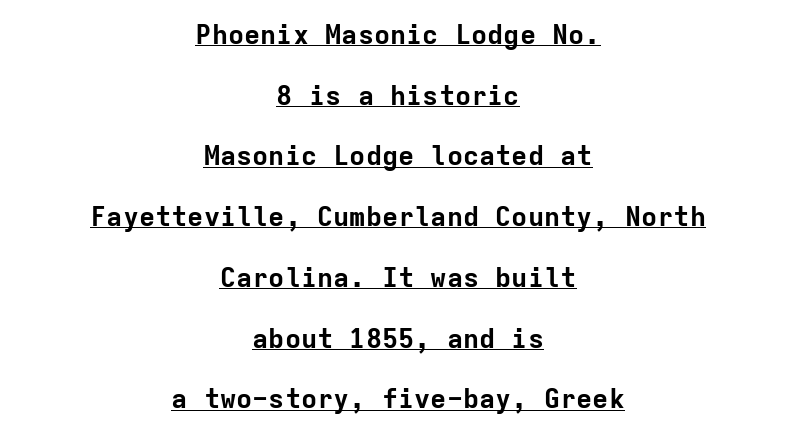
Q: Is the text bold? A: Yes.
Q: Is the text italic (slanted)? A: No, it is upright.
Q: Is the text underlined? A: Yes.
Q: How is the paragraph aligned? A: Centered.
Q: Is the spacing between letters normal or unusually wide? A: Normal.
Q: Is the spacing between lines tight, normal or loose? A: Loose.
